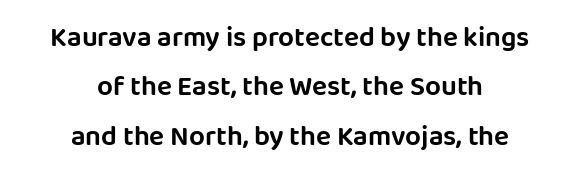
Examine the stroke ends and you'll find no serifs. Character widths vary here, with narrow letters taking less room than wide ones. Reading down the block, each line starts at a different indent, mirrored at its end. It's the straight-up-and-down kind of type. The area under the type is left untouched. Glyph-to-glyph distance matches everyday printed text.
